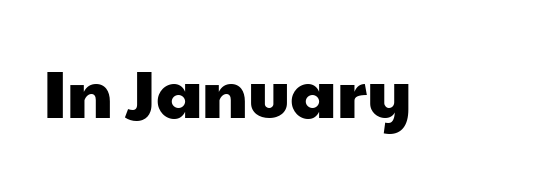
{"serif": "no", "width": "wide", "stroke_contrast": "low", "x_height": "medium", "monospaced": "no", "underline": "no", "letter_spacing": "normal", "letter_spacing_em": 0.0, "glyph_px": 67}
